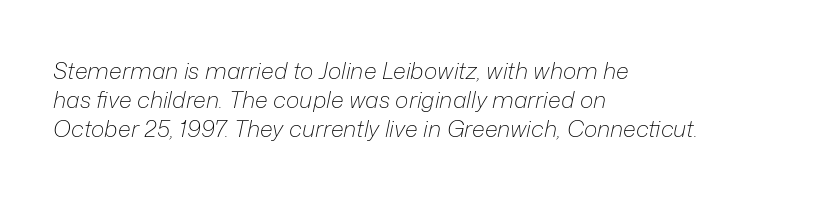
The image shows 23 px text type, italic (leaning right); set left-aligned, normal line spacing (1.27x), normal letter spacing, not underlined.
